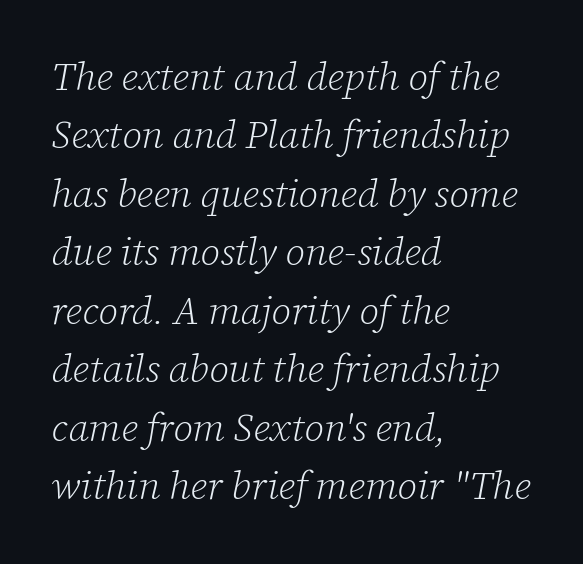
There's an unmistakable incline to the writing here. Spacing verdict: proportional, widths tailored to each character. How are the letters spaced? Ordinarily, with no added tracking. The space between consecutive lines is moderate. A classic flush-left, rag-right setting is used for this passage. The glyphs in this specimen are seriffed.
